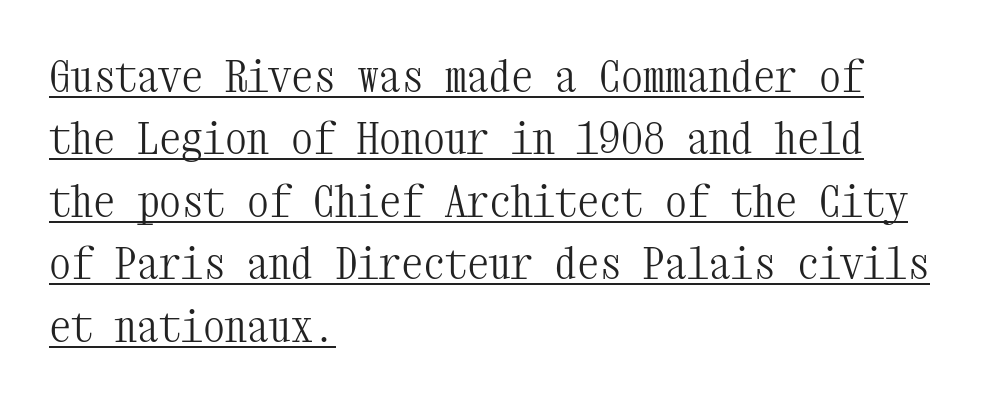
Q: Is the text bold? A: No.
Q: Is the text italic (slanted)? A: No, it is upright.
Q: Is the typeface a serif or a sans-serif typeface? A: Serif.
Q: Is the text underlined? A: Yes.
Q: How is the paragraph aligned? A: Left-aligned.
Q: Is the spacing between letters normal or unusually wide? A: Normal.
Q: Is the spacing between lines tight, normal or loose? A: Normal.
Q: Width (condensed, normal, or wide)? A: Condensed.
Q: Stroke contrast? A: Medium.
Q: x-height? A: Medium.
Q: Monospaced? A: Yes.
